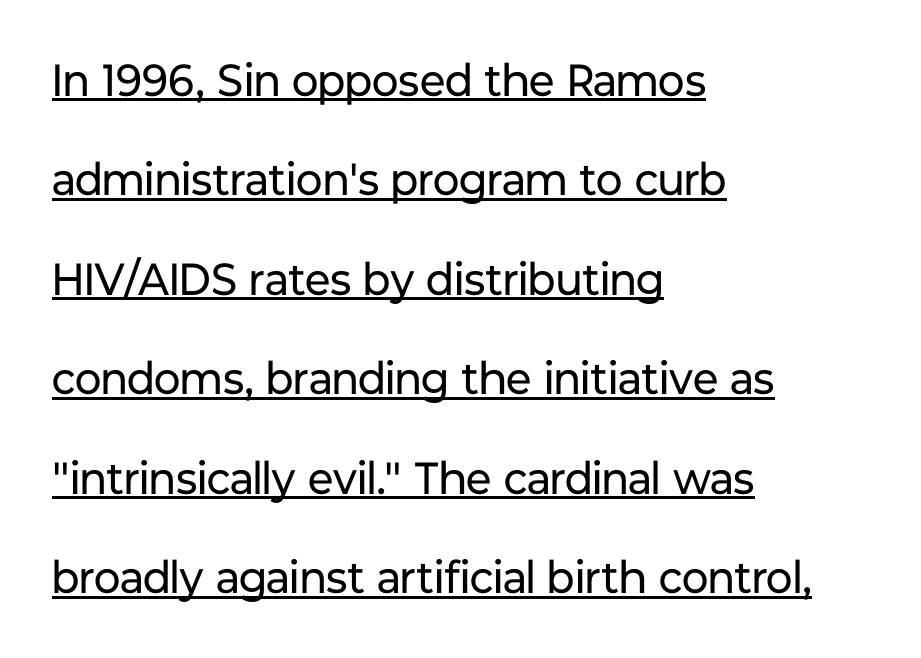
Q: Is the text bold? A: No.
Q: Is the text italic (slanted)? A: No, it is upright.
Q: Is the typeface a serif or a sans-serif typeface? A: Sans-serif.
Q: Is the text underlined? A: Yes.
Q: How is the paragraph aligned? A: Left-aligned.
Q: Is the spacing between letters normal or unusually wide? A: Normal.
Q: Is the spacing between lines tight, normal or loose? A: Loose.
Q: Width (condensed, normal, or wide)? A: Normal.
Q: Stroke contrast? A: Low.
Q: x-height? A: Medium.
Q: Monospaced? A: No.
